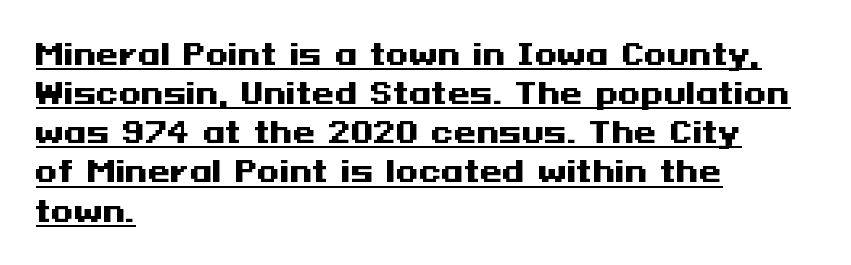
The image shows 29 px heavy, wide sans-serif type, upright; set left-aligned, normal line spacing (1.35x), normal letter spacing, underlined; medium stroke contrast and a medium x-height.
